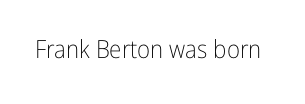
The rendering keeps characters at their native spacing. The font sits on the lighter half of the weight spectrum, regular included. Quick note: underline off. Is there any slant? The stems are plumb.
